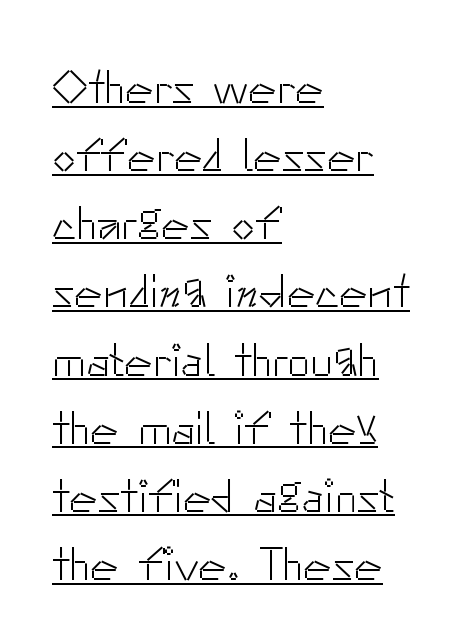
Decoration check: the copy is underlined. Tracking here is standard; glyphs follow each other at the usual distance. One glance says typical: line gaps are just what's usual. The face looks like a standard text weight, possibly lighter.
